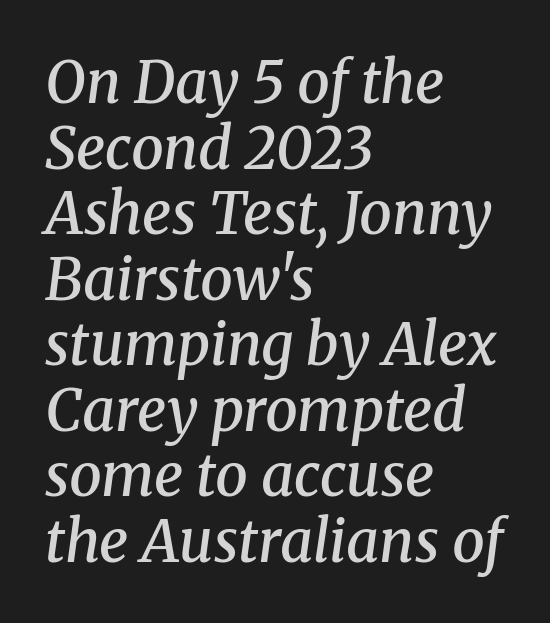
The image shows 58 px semibold serif type, italic (leaning right); set left-aligned, tight line spacing (1.13x), normal letter spacing, not underlined; medium stroke contrast and a medium x-height.
